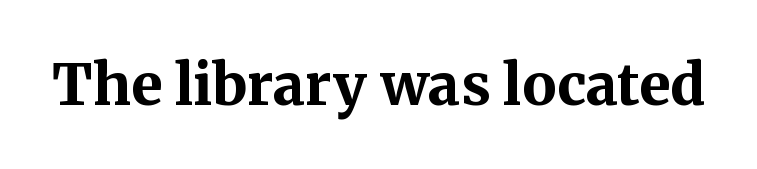
The image shows 57 px bold serif type, upright; set normal letter spacing, not underlined; medium stroke contrast and a medium x-height.
